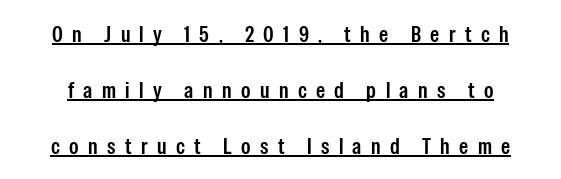
The image shows 23 px text type, upright; set loose line spacing (2.43x), unusually wide letter spacing (+0.41 em), underlined.
